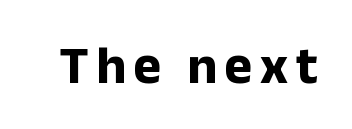
{"serif": "no", "italic": "no", "bold": "yes", "weight": "bold", "width": "normal", "stroke_contrast": "low", "x_height": "medium", "monospaced": "no", "underline": "no", "glyph_px": 53}
